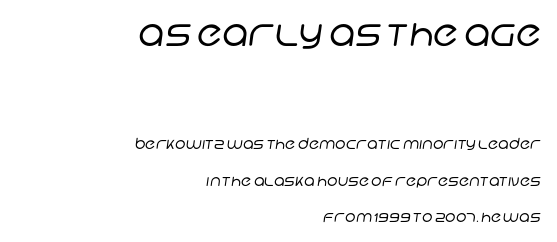
{"serif": "no", "bold": "no", "weight": "regular", "width": "normal", "stroke_contrast": "low", "x_height": "large", "monospaced": "no", "underline": "no", "align": "right", "line_spacing": "loose", "line_spacing_ratio": 2.46, "letter_spacing": "normal", "letter_spacing_em": 0.0, "larger_block": "first", "size_ratio": 2.47, "glyph_px": 37}
